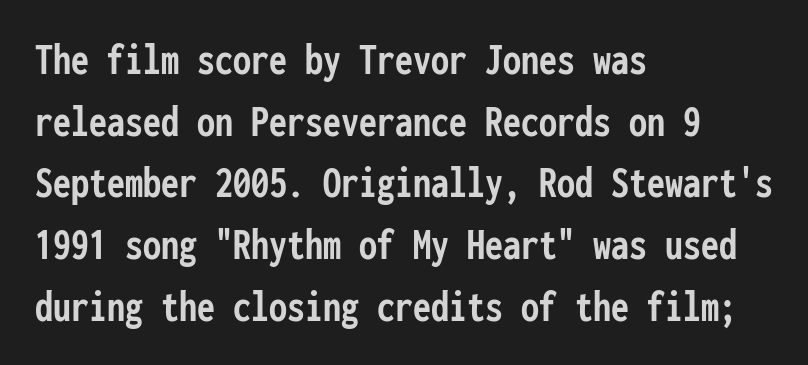
The image shows 45 px semibold, condensed sans-serif type, upright, monospaced; set left-aligned, normal line spacing (1.37x), normal letter spacing, not underlined; low stroke contrast and a medium x-height.
